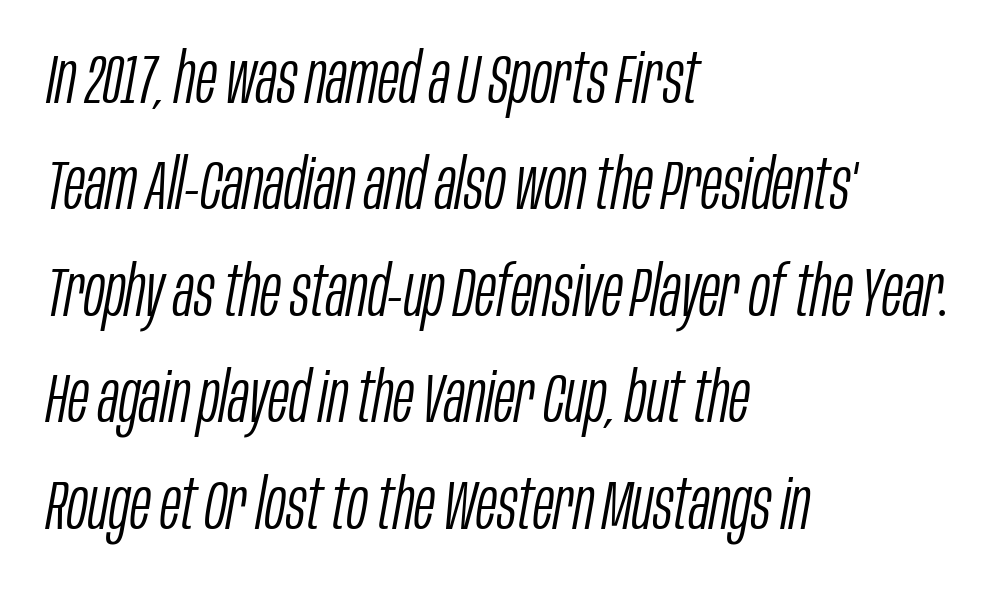
{"italic": "yes", "lean": "right", "slant_degrees": 10, "bold": "no", "weight": "light", "width": "condensed", "stroke_contrast": "low", "x_height": "large", "monospaced": "no", "underline": "no", "align": "left", "line_spacing": "normal", "line_spacing_ratio": 1.52, "letter_spacing": "normal", "letter_spacing_em": 0.0, "glyph_px": 70}
